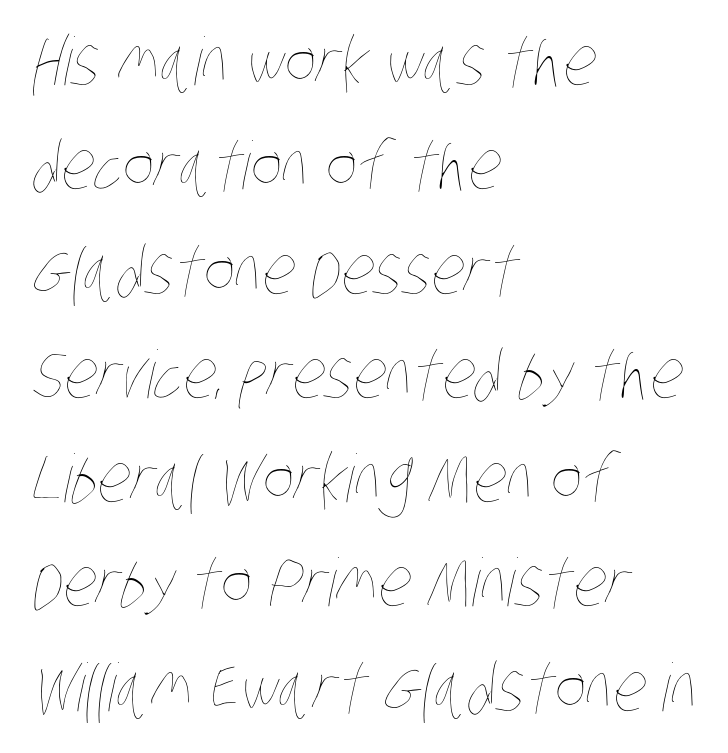
{"bold": "no", "weight": "thin", "width": "condensed", "stroke_contrast": "low", "x_height": "large", "monospaced": "no", "underline": "no", "align": "left", "line_spacing": "normal", "line_spacing_ratio": 1.58, "letter_spacing": "normal", "letter_spacing_em": 0.0, "glyph_px": 66}
